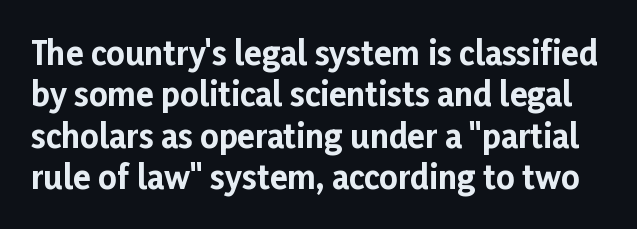
Q: Is the text bold? A: Yes.
Q: Is the text italic (slanted)? A: No, it is upright.
Q: Is the typeface a serif or a sans-serif typeface? A: Sans-serif.
Q: Is the text underlined? A: No.
Q: Is the spacing between letters normal or unusually wide? A: Normal.
Q: Is the spacing between lines tight, normal or loose? A: Normal.
Q: Width (condensed, normal, or wide)? A: Normal.
Q: Stroke contrast? A: Low.
Q: x-height? A: Medium.
Q: Monospaced? A: No.
